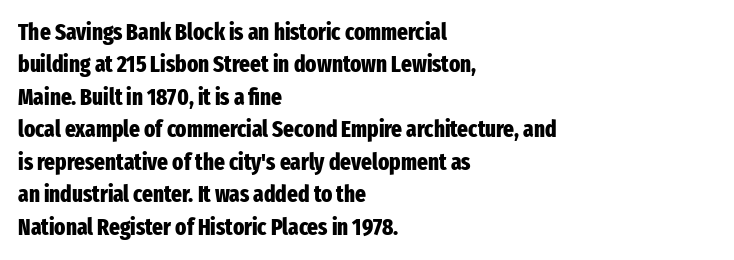
The space directly below the letters is spotless. A dark, heavy texture on the line: the type is bold. Every row of glyphs begins at an identical x-position on the left. Posture: vertical.
